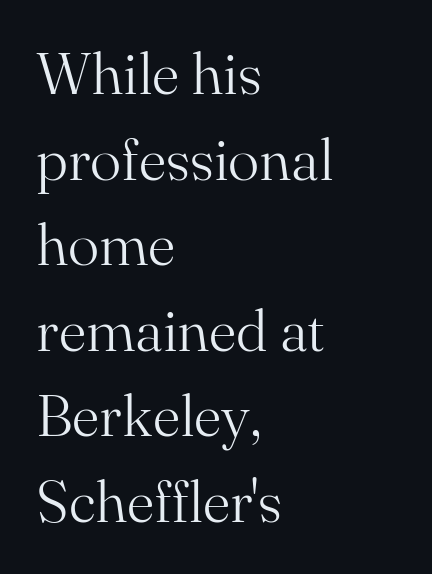
{"serif": "yes", "italic": "no", "bold": "no", "weight": "light", "width": "normal", "stroke_contrast": "medium", "x_height": "small", "monospaced": "no", "underline": "no", "align": "left", "line_spacing": "normal", "line_spacing_ratio": 1.45, "letter_spacing": "normal", "letter_spacing_em": 0.0, "glyph_px": 59}
